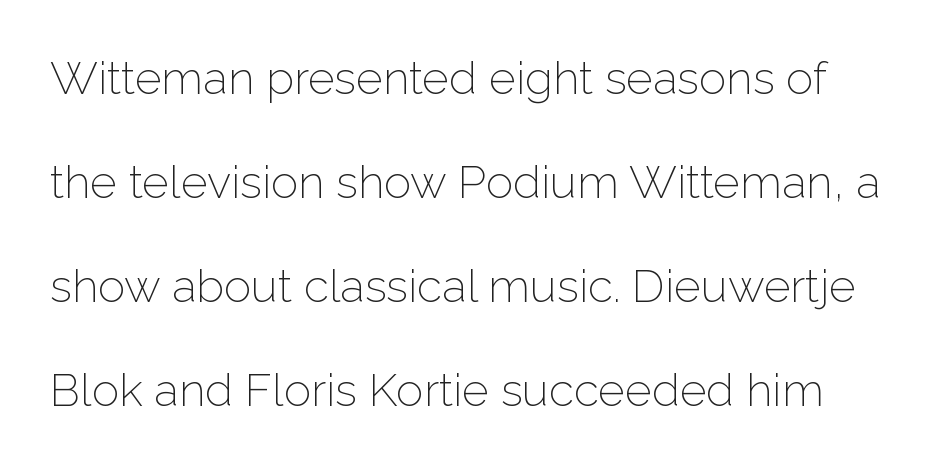
{"serif": "no", "italic": "no", "bold": "no", "weight": "light", "width": "normal", "stroke_contrast": "low", "x_height": "medium", "monospaced": "no", "underline": "no", "line_spacing": "loose", "line_spacing_ratio": 2.26, "letter_spacing": "normal", "letter_spacing_em": 0.0, "glyph_px": 46}
